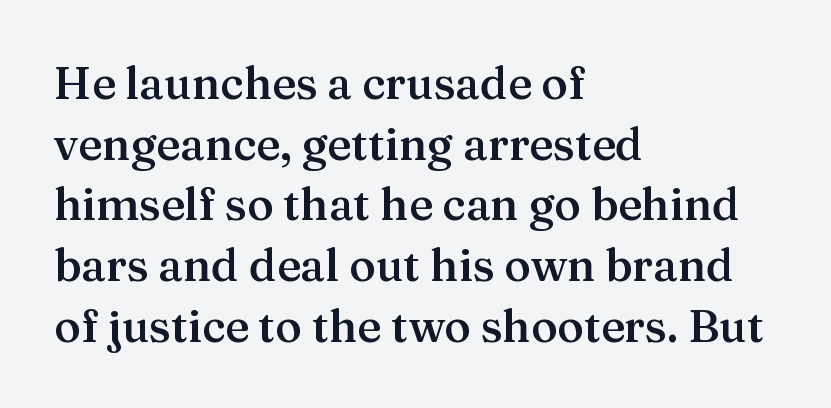
The rendering anchors every line to the left-hand side. Honestly, the letter spacing is just normal — you wouldn't notice it. Look at the bottom of the vertical strokes: they flare into serifs here. Glance below the letters and you will spot only blank space. The rendering uses natural spacing where letterforms have individual widths.
